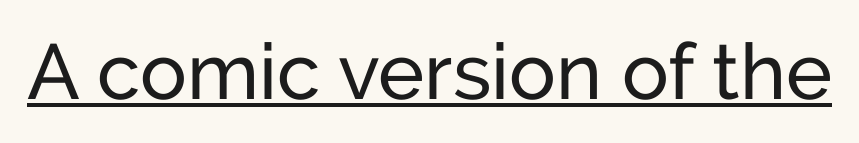
Q: Is the text bold? A: No.
Q: Is the text italic (slanted)? A: No, it is upright.
Q: Is the typeface a serif or a sans-serif typeface? A: Sans-serif.
Q: Is the text underlined? A: Yes.
Q: Is the spacing between letters normal or unusually wide? A: Normal.
Q: Width (condensed, normal, or wide)? A: Normal.
Q: Stroke contrast? A: Low.
Q: x-height? A: Medium.
Q: Monospaced? A: No.
